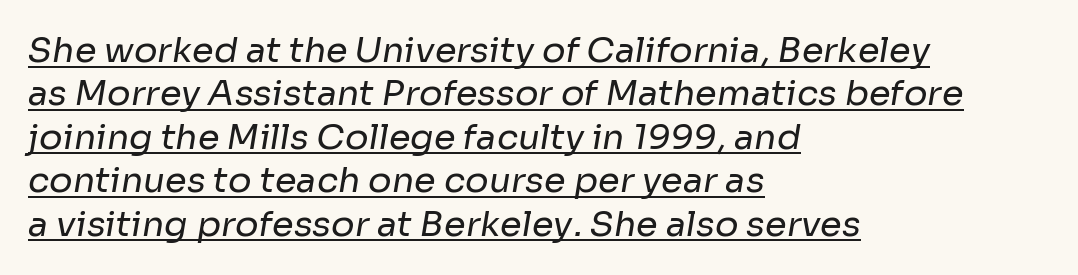
{"serif": "no", "bold": "no", "weight": "regular", "width": "normal", "stroke_contrast": "low", "x_height": "medium", "monospaced": "no", "underline": "yes", "align": "left", "line_spacing_ratio": 1.24, "letter_spacing": "normal", "letter_spacing_em": 0.0, "glyph_px": 35}
